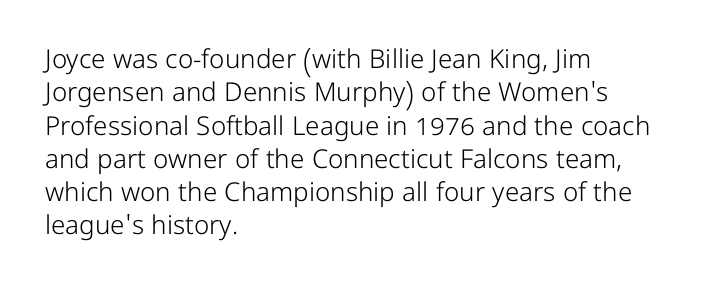
Q: Is the text bold? A: No.
Q: Is the text italic (slanted)? A: No, it is upright.
Q: Is the text underlined? A: No.
Q: How is the paragraph aligned? A: Left-aligned.
Q: Is the spacing between letters normal or unusually wide? A: Normal.
Q: Is the spacing between lines tight, normal or loose? A: Normal.
